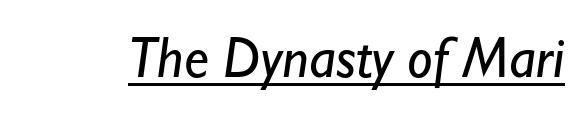
Q: Is the text bold? A: No.
Q: Is the typeface a serif or a sans-serif typeface? A: Sans-serif.
Q: Is the text underlined? A: Yes.
Q: Is the spacing between letters normal or unusually wide? A: Normal.
Q: Width (condensed, normal, or wide)? A: Normal.
Q: Stroke contrast? A: Low.
Q: x-height? A: Small.
Q: Monospaced? A: No.
